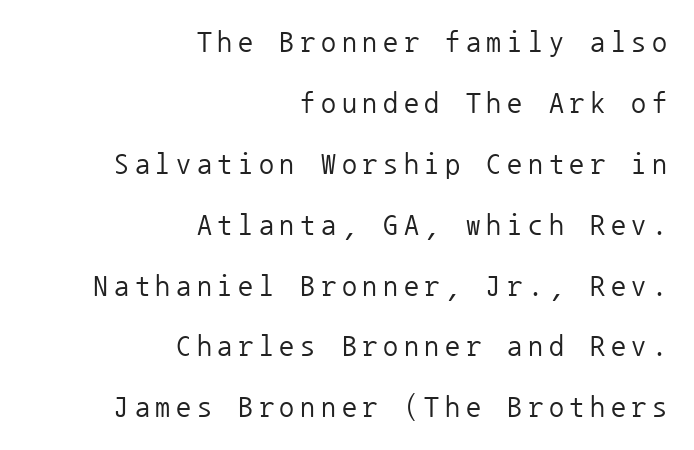
The image shows 30 px regular-weight sans-serif type, upright, monospaced; set right-aligned, loose line spacing (2.03x), not underlined; low stroke contrast and a medium x-height.
